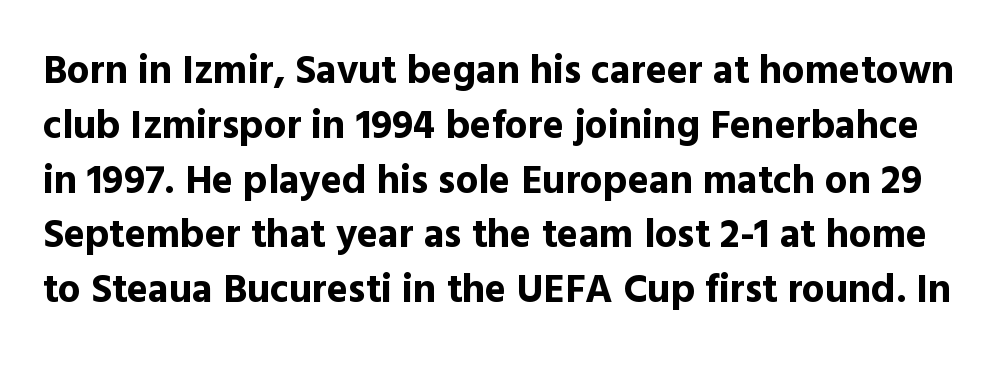
The image shows 40 px bold sans-serif type, upright; set normal line spacing (1.37x), normal letter spacing, not underlined; a medium x-height.
